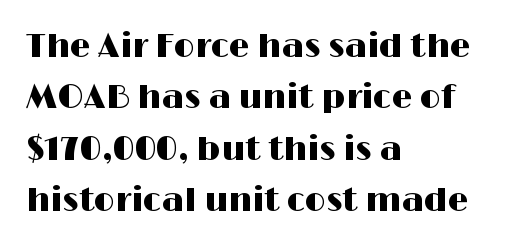
The image shows 33 px wide sans-serif type, upright; set left-aligned, normal line spacing (1.56x), normal letter spacing, not underlined; high stroke contrast and a medium x-height.
